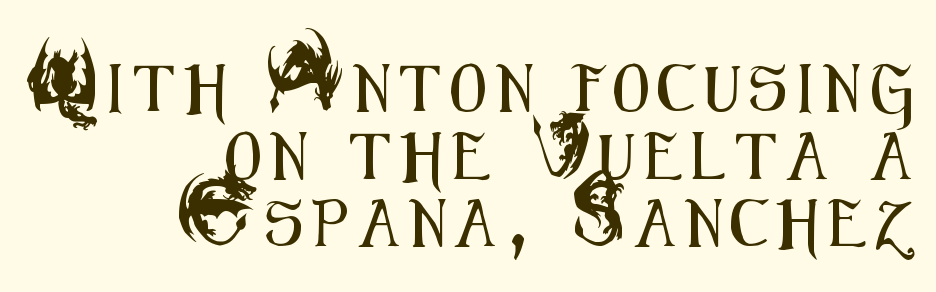
The image shows 47 px condensed sans-serif type, upright; set right-aligned, normal line spacing (1.44x), unusually wide letter spacing (+0.21 em), not underlined; medium stroke contrast and a small x-height.
